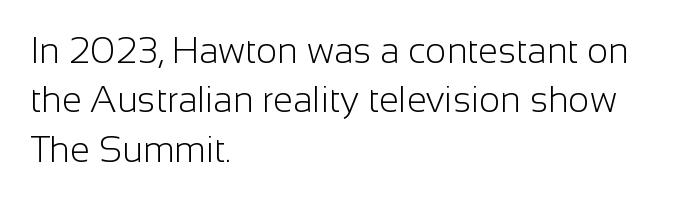
{"serif": "no", "italic": "no", "bold": "no", "weight": "light", "width": "normal", "stroke_contrast": "low", "x_height": "medium", "monospaced": "no", "underline": "no", "align": "left", "line_spacing": "normal", "line_spacing_ratio": 1.37, "letter_spacing": "normal", "letter_spacing_em": 0.0, "glyph_px": 36}
